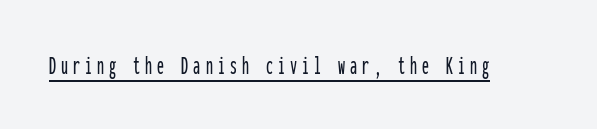
Q: Is the text italic (slanted)? A: No, it is upright.
Q: Is the typeface a serif or a sans-serif typeface? A: Sans-serif.
Q: Is the text underlined? A: Yes.
Q: Width (condensed, normal, or wide)? A: Condensed.
Q: Stroke contrast? A: Low.
Q: x-height? A: Medium.
Q: Monospaced? A: Yes.
